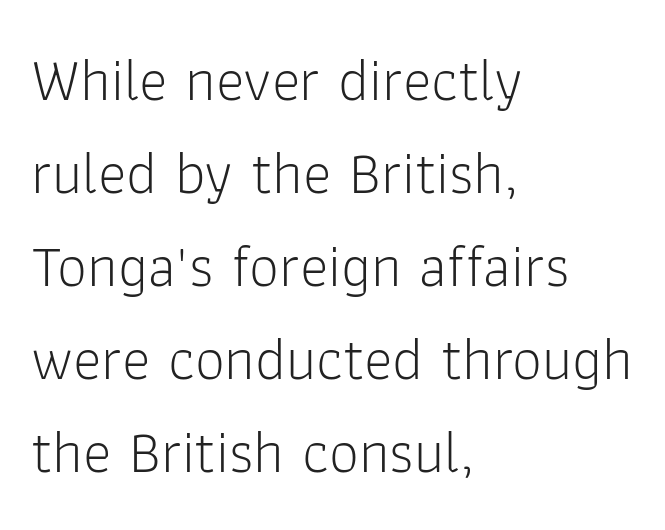
The image shows 60 px light sans-serif type, upright; set left-aligned, normal line spacing (1.55x), normal letter spacing, not underlined; low stroke contrast and a medium x-height.
